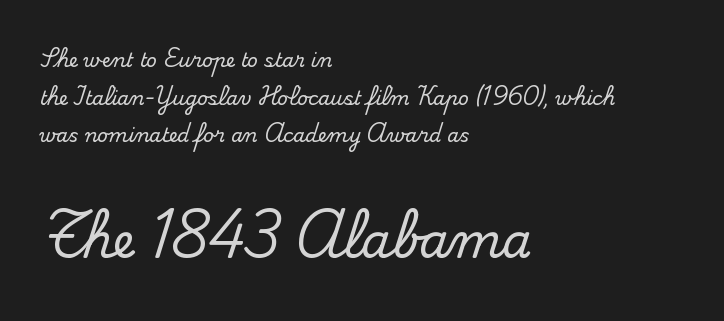
The image shows 47 px text type; set left-aligned, loose line spacing (1.98x), normal letter spacing, not underlined; the second (bottom) block is 2.47x larger; medium stroke contrast and a small x-height.
